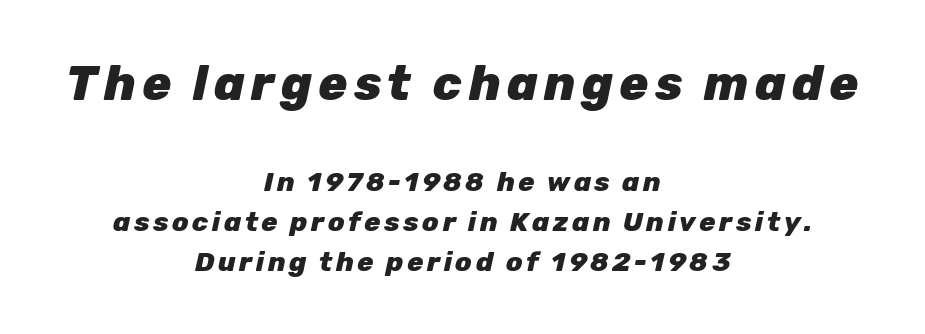
Q: Is the text bold? A: Yes.
Q: Is the text italic (slanted)? A: Yes, it leans right by about 12 degrees.
Q: Is the text underlined? A: No.
Q: How is the paragraph aligned? A: Centered.
Q: Is the spacing between lines tight, normal or loose? A: Normal.
Q: Which block of text is set in a larger size, the first (top) or the second (bottom)? A: The first (top) one.
Q: Width (condensed, normal, or wide)? A: Normal.
Q: Stroke contrast? A: Low.
Q: x-height? A: Medium.
Q: Monospaced? A: No.
